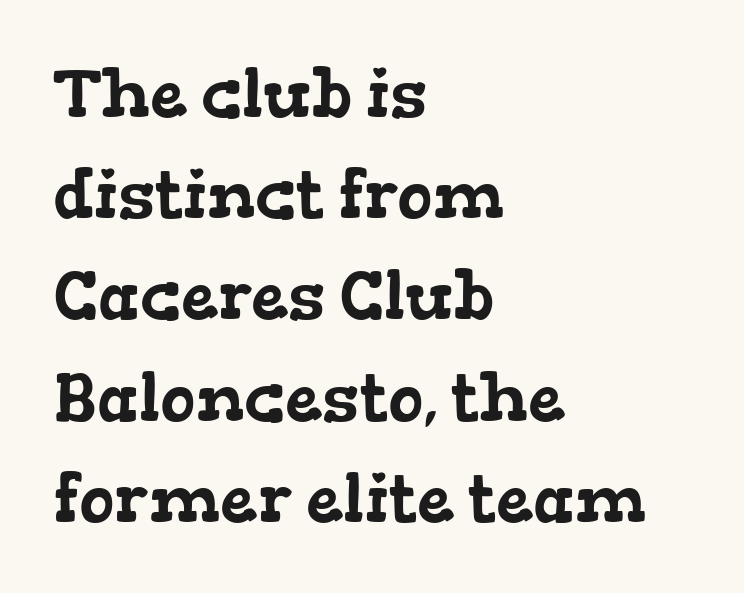
The image shows 67 px wide serif type; set left-aligned, normal line spacing (1.51x), normal letter spacing, not underlined; low stroke contrast and a medium x-height.
